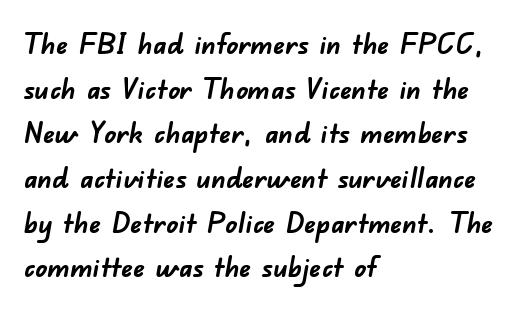
The image shows 29 px semibold sans-serif type; set left-aligned, normal line spacing (1.54x), normal letter spacing, not underlined; low stroke contrast and a small x-height.
